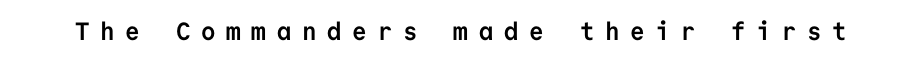
{"italic": "no", "bold": "yes", "underline": "no", "letter_spacing": "wide", "letter_spacing_em": 0.43, "glyph_px": 25}
